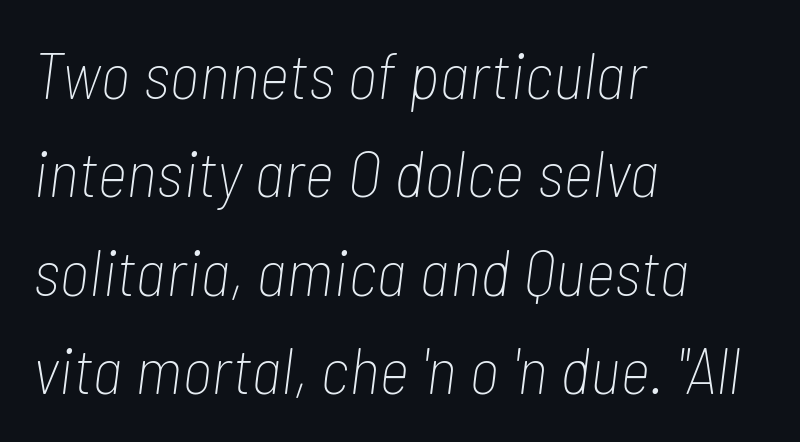
These lines keep a tight, regular rhythm from letter to letter. Stems here are at most as thick as an everyday book face. The text carries the slant typical of an italic or oblique font. The letters advance in unequal steps, a hallmark of proportional type. The zone under the glyphs is completely vacant. Is there much room between lines? A standard amount, neither cramped nor airy.
